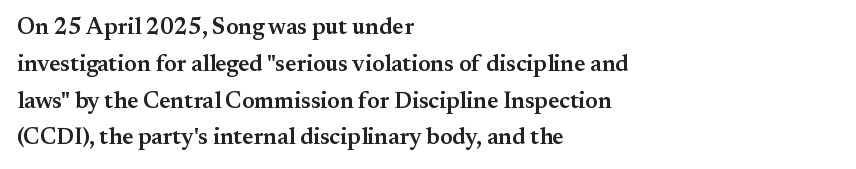
The image shows 23 px text type, upright; set left-aligned, normal line spacing (1.6x), normal letter spacing, not underlined.
